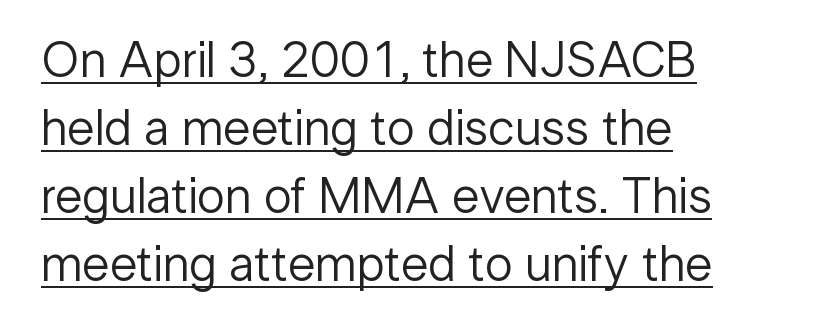
The image shows 50 px regular-weight sans-serif type, upright; set left-aligned, normal line spacing (1.36x), normal letter spacing, underlined; low stroke contrast and a medium x-height.
